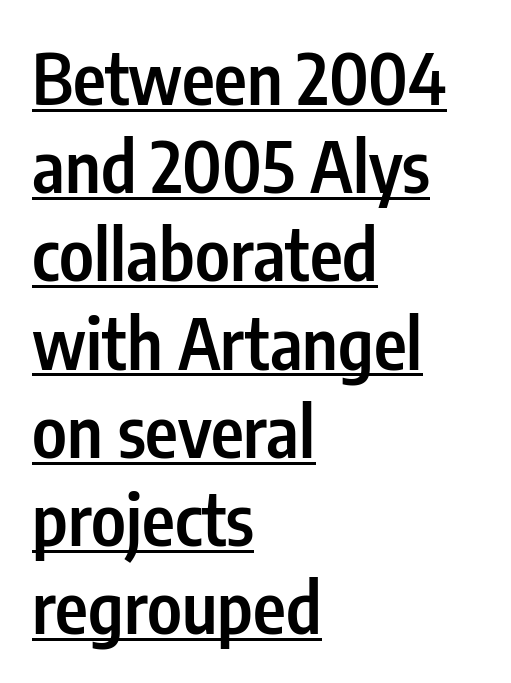
{"serif": "no", "italic": "no", "bold": "semi", "weight": "semibold", "width": "condensed", "stroke_contrast": "low", "x_height": "medium", "monospaced": "no", "underline": "yes", "align": "left", "line_spacing": "normal", "line_spacing_ratio": 1.26, "letter_spacing": "normal", "letter_spacing_em": 0.0, "glyph_px": 70}
